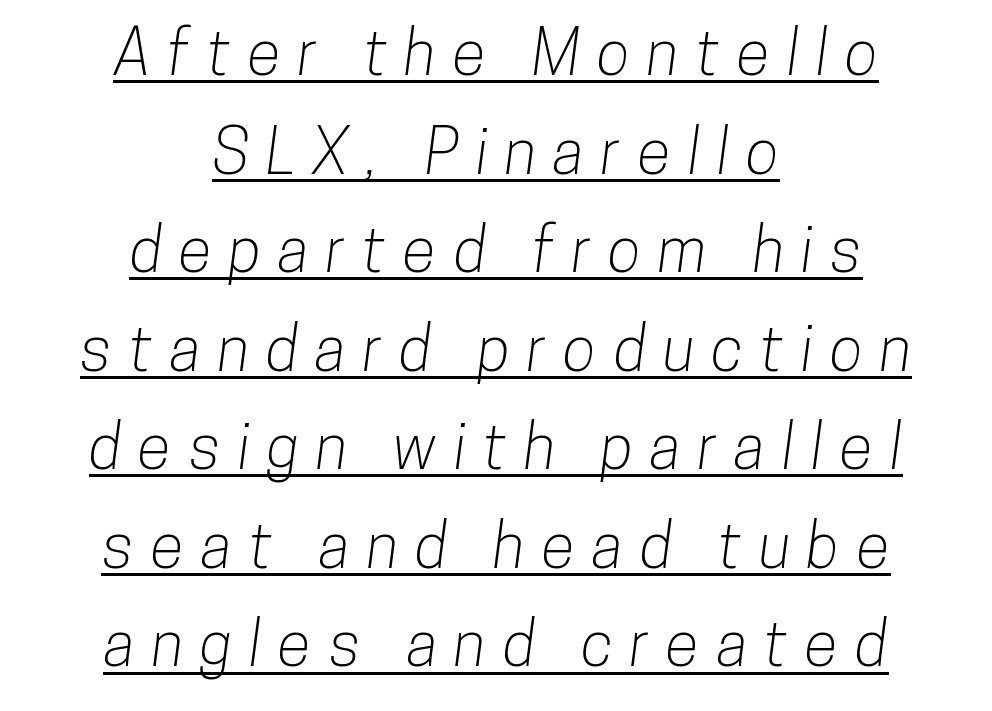
Q: Is the typeface a serif or a sans-serif typeface? A: Sans-serif.
Q: Is the text underlined? A: Yes.
Q: How is the paragraph aligned? A: Centered.
Q: Is the spacing between letters normal or unusually wide? A: Unusually wide.
Q: Is the spacing between lines tight, normal or loose? A: Normal.
Q: Width (condensed, normal, or wide)? A: Condensed.
Q: Stroke contrast? A: Low.
Q: x-height? A: Medium.
Q: Monospaced? A: No.
